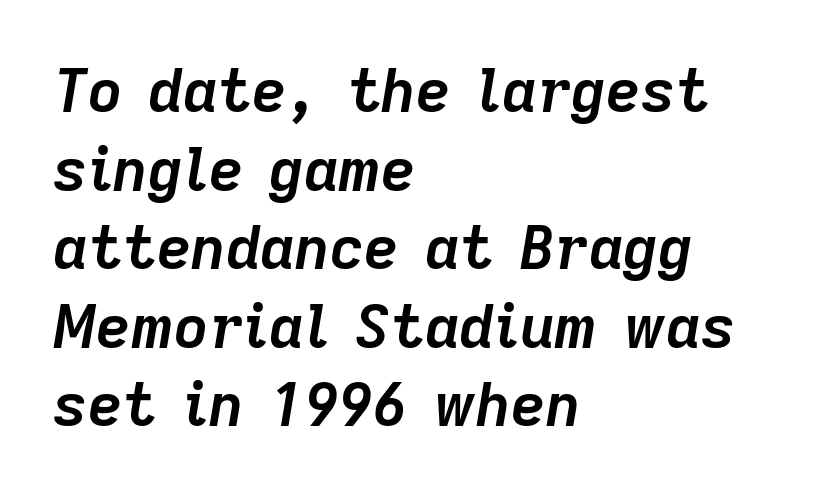
Q: Is the text bold? A: Yes.
Q: Is the text italic (slanted)? A: Yes, it leans right by about 9 degrees.
Q: Is the text underlined? A: No.
Q: How is the paragraph aligned? A: Left-aligned.
Q: Is the spacing between letters normal or unusually wide? A: Normal.
Q: Is the spacing between lines tight, normal or loose? A: Normal.
Q: Width (condensed, normal, or wide)? A: Normal.
Q: Stroke contrast? A: Low.
Q: x-height? A: Medium.
Q: Monospaced? A: No.
